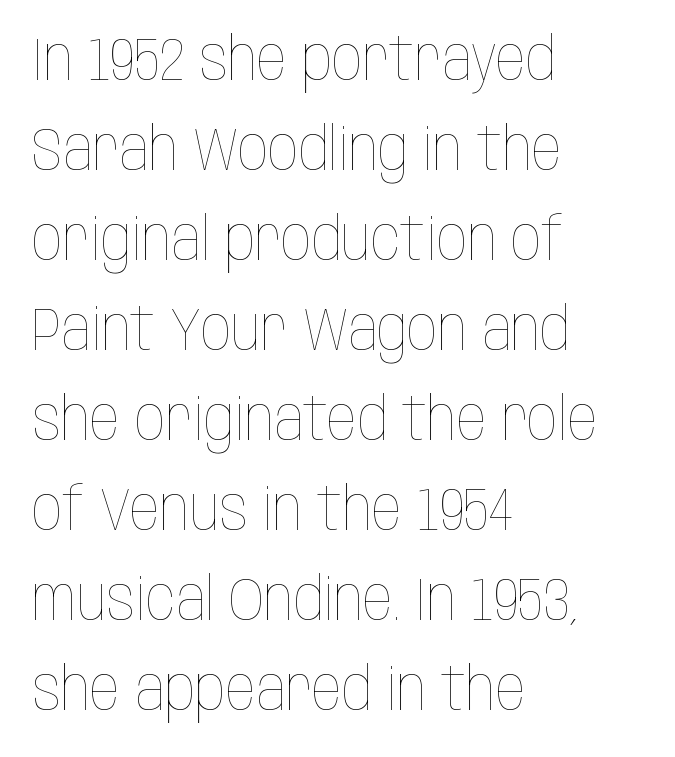
Style check: upright. How would I describe the line gaps? Plain and ordinary. The passage is arranged the way most books set body copy — flush left. Underlining? Definitely not there.
